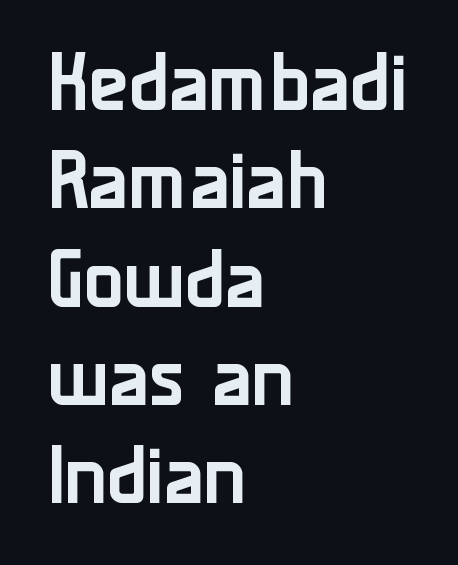
Q: Is the text italic (slanted)? A: No, it is upright.
Q: Is the typeface a serif or a sans-serif typeface? A: Sans-serif.
Q: Is the text underlined? A: No.
Q: How is the paragraph aligned? A: Left-aligned.
Q: Is the spacing between letters normal or unusually wide? A: Normal.
Q: Is the spacing between lines tight, normal or loose? A: Normal.
Q: Width (condensed, normal, or wide)? A: Normal.
Q: Stroke contrast? A: Low.
Q: x-height? A: Medium.
Q: Monospaced? A: No.
